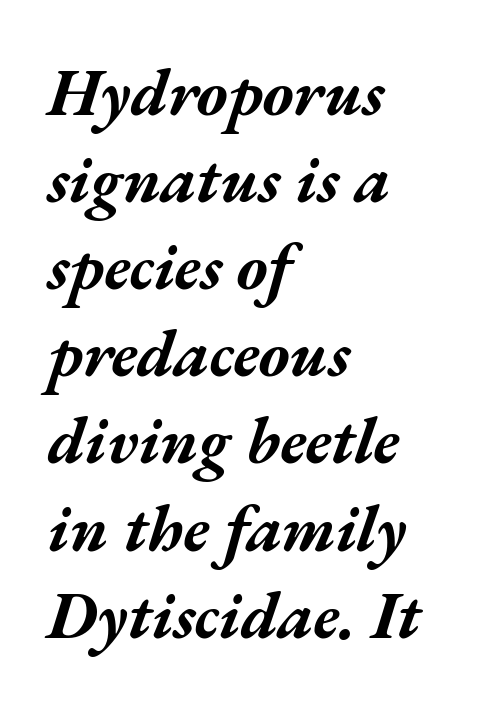
{"italic": "yes", "lean": "right", "slant_degrees": 17, "bold": "yes", "weight": "bold", "width": "wide", "stroke_contrast": "medium", "x_height": "medium", "monospaced": "no", "underline": "no", "align": "left", "line_spacing": "normal", "line_spacing_ratio": 1.32, "letter_spacing": "normal", "letter_spacing_em": 0.0, "glyph_px": 66}
